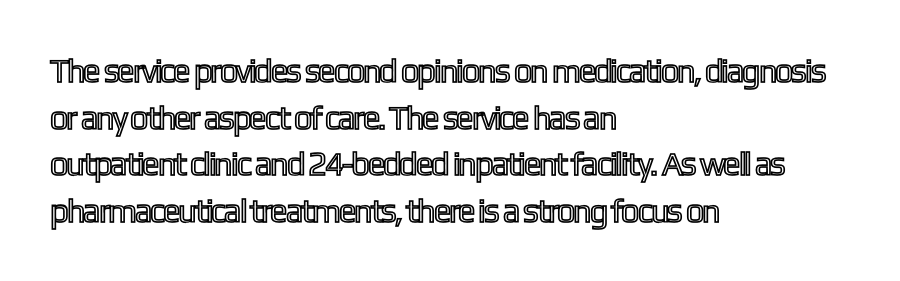
The image shows 33 px condensed type, upright; set left-aligned, normal line spacing (1.41x), normal letter spacing, not underlined; a medium x-height.
